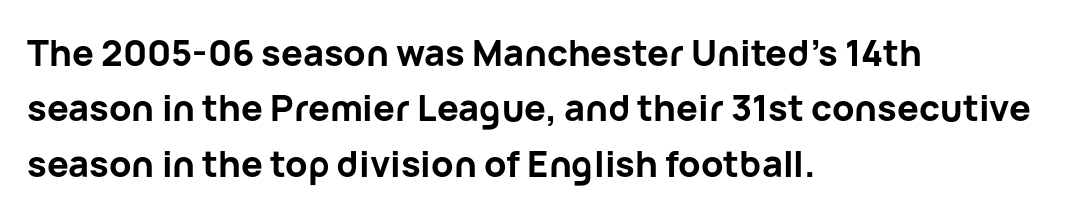
A typesetter would call this leading conventional body-copy spacing. Check under the words: just untouched page. This is sans-serif lettering, the kind often seen on screens and signage. The tracking reads as untouched default to a designer's eye. This sample has the flowing, uneven cadence of proportional lettering.
